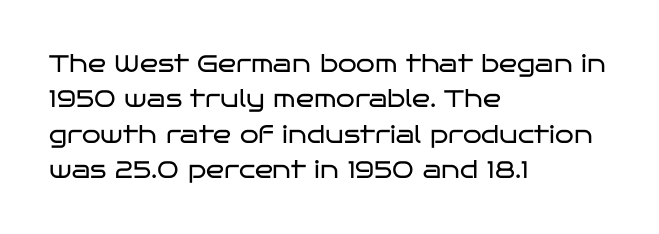
Tracking value appears to be zero — textbook default spacing. Posture: straight, roman, zero tilt. Leftover space on each line is placed entirely after the last word. This is not heavy type; no bold has been used.
